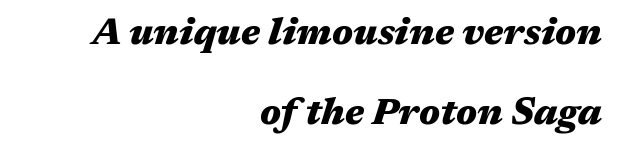
Q: Is the text bold? A: Yes.
Q: Is the text italic (slanted)? A: Yes, it leans right by about 17 degrees.
Q: Is the text underlined? A: No.
Q: How is the paragraph aligned? A: Right-aligned.
Q: Is the spacing between letters normal or unusually wide? A: Normal.
Q: Is the spacing between lines tight, normal or loose? A: Loose.
Q: Width (condensed, normal, or wide)? A: Wide.
Q: Stroke contrast? A: Medium.
Q: x-height? A: Medium.
Q: Monospaced? A: No.
